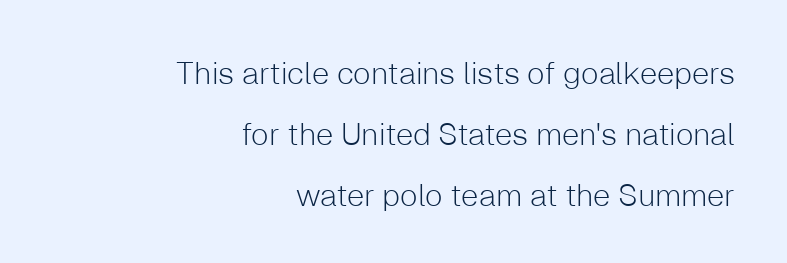
{"serif": "no", "italic": "no", "bold": "no", "weight": "light", "width": "normal", "stroke_contrast": "low", "x_height": "medium", "monospaced": "no", "underline": "no", "align": "right", "line_spacing": "loose", "line_spacing_ratio": 1.96, "letter_spacing": "normal", "letter_spacing_em": 0.0, "glyph_px": 31}
